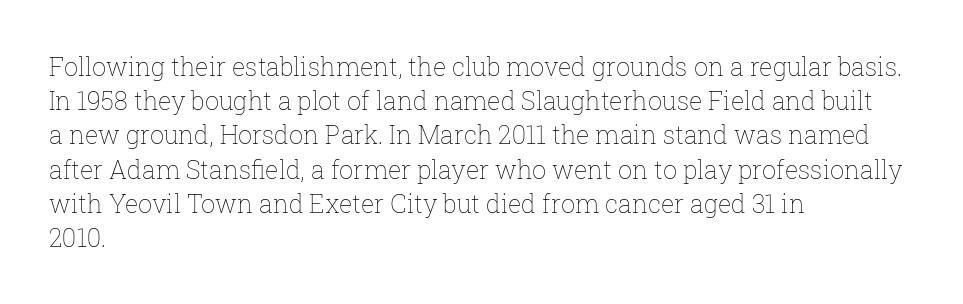
The image shows 25 px text type, upright; set left-aligned, normal line spacing (1.37x), normal letter spacing, not underlined.
